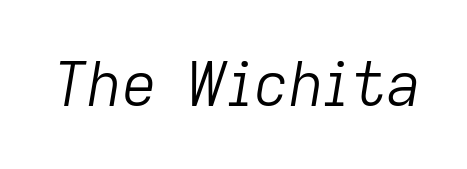
{"italic": "yes", "lean": "right", "slant_degrees": 9, "bold": "no", "weight": "light", "width": "normal", "stroke_contrast": "low", "x_height": "medium", "monospaced": "no", "underline": "no", "letter_spacing": "normal", "letter_spacing_em": 0.0, "glyph_px": 61}
